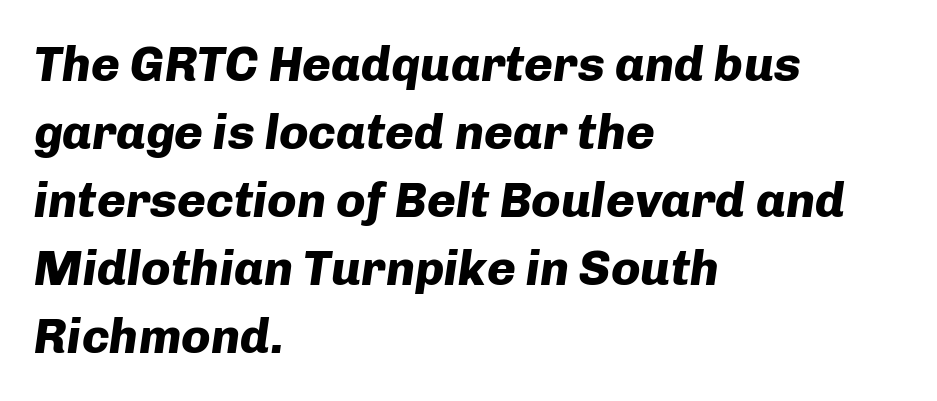
The image shows 49 px heavy type, italic (leaning right); set left-aligned, normal line spacing (1.39x), normal letter spacing, not underlined; low stroke contrast and a medium x-height.
